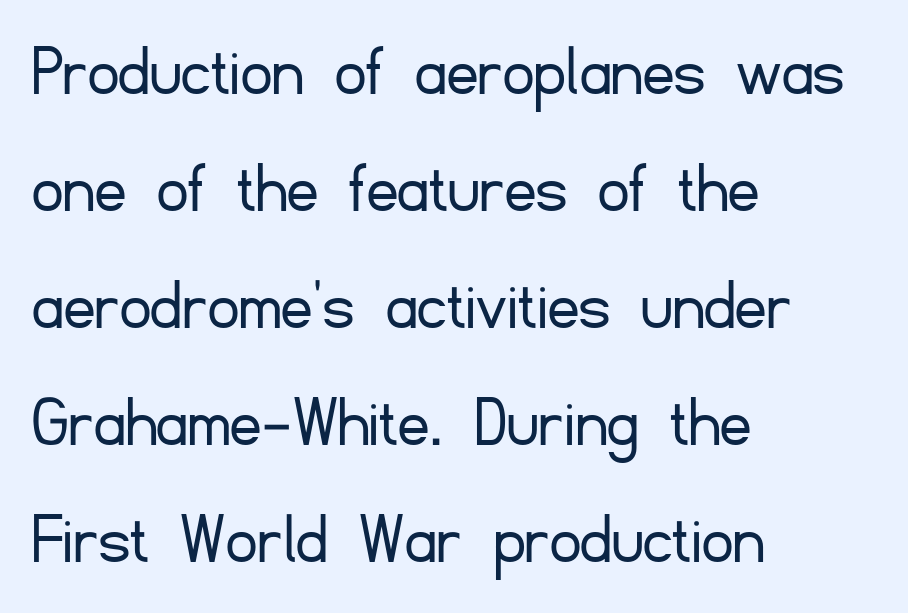
{"serif": "no", "italic": "no", "bold": "no", "weight": "light", "width": "normal", "stroke_contrast": "low", "x_height": "small", "monospaced": "no", "underline": "no", "align": "left", "line_spacing": "normal", "line_spacing_ratio": 1.54, "letter_spacing": "normal", "letter_spacing_em": 0.0, "glyph_px": 76}
